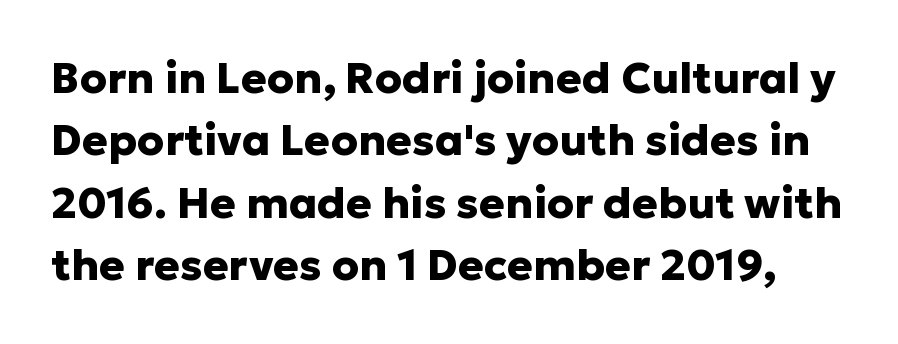
The image shows 43 px heavy sans-serif type, upright; set normal line spacing (1.45x), normal letter spacing, not underlined; low stroke contrast and a medium x-height.
